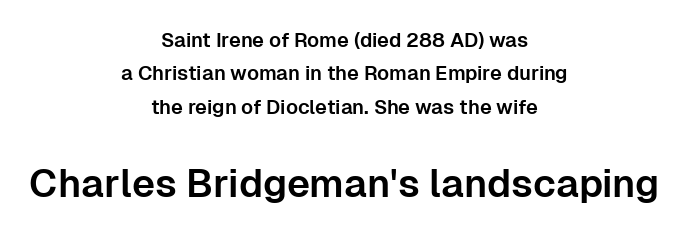
The passage is arranged like a title page — every line centered. The rendering uses natural spacing where letterforms have individual widths. The face used here is a sans, in the tradition of grotesques and geometrics. The designer gave the closing block more size than the opening block.
